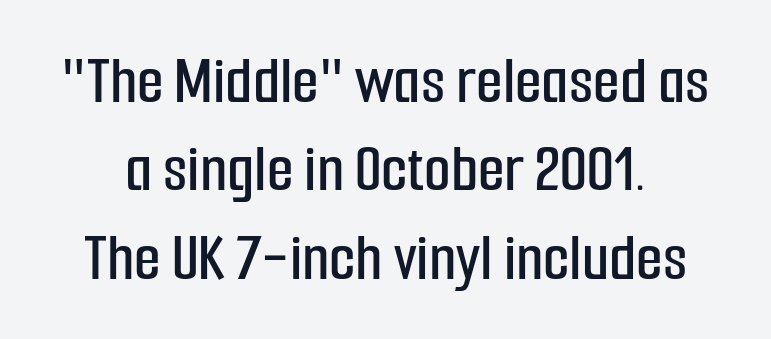
Q: Is the text italic (slanted)? A: No, it is upright.
Q: Is the typeface a serif or a sans-serif typeface? A: Sans-serif.
Q: Is the text underlined? A: No.
Q: Is the spacing between letters normal or unusually wide? A: Normal.
Q: Is the spacing between lines tight, normal or loose? A: Normal.
Q: Width (condensed, normal, or wide)? A: Condensed.
Q: Stroke contrast? A: Low.
Q: x-height? A: Medium.
Q: Monospaced? A: No.
